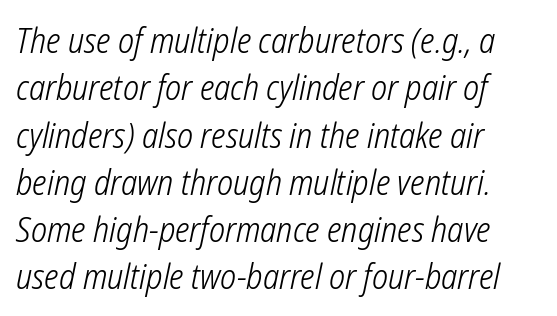
{"serif": "no", "bold": "no", "weight": "light", "width": "condensed", "stroke_contrast": "low", "x_height": "medium", "monospaced": "no", "underline": "no", "align": "left", "line_spacing": "normal", "line_spacing_ratio": 1.39, "letter_spacing": "normal", "letter_spacing_em": 0.0, "glyph_px": 34}
